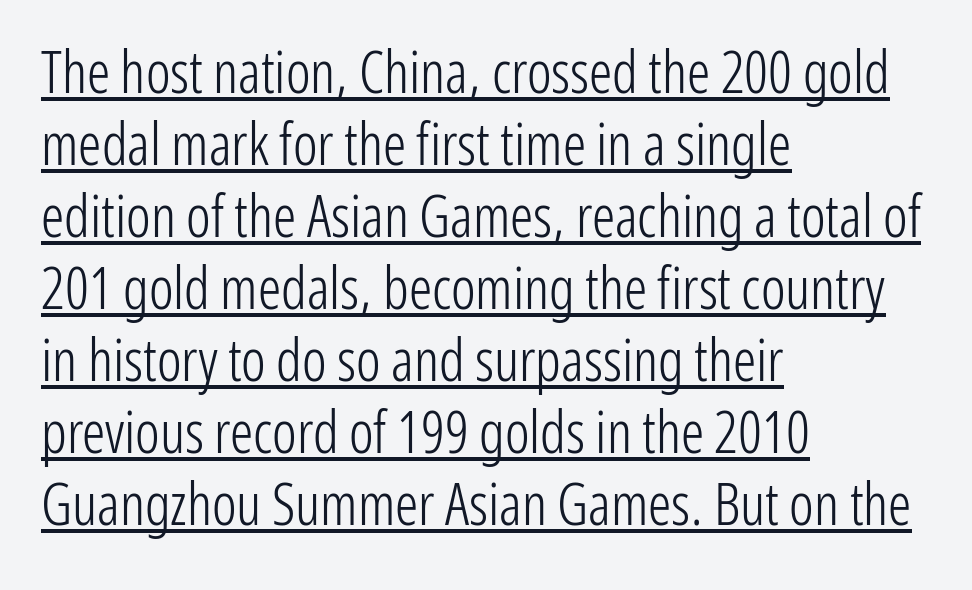
Left-aligned paragraph, ragged on the right. The letters stand upright; this is a roman face. There is no visible air inserted between adjacent glyphs. The rendering uses the underline text-decoration. These lines are rendered in a variable-pitch font.
